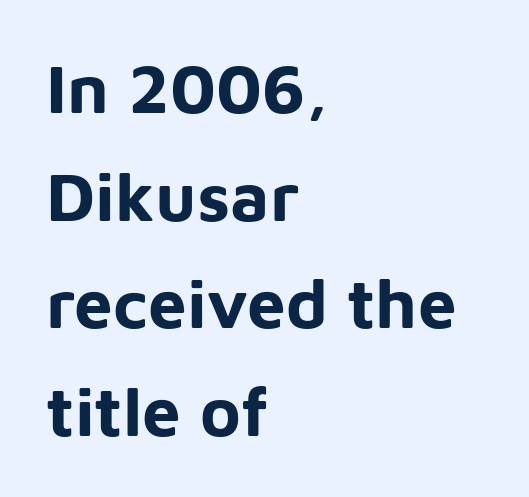
{"serif": "no", "italic": "no", "bold": "yes", "weight": "bold", "width": "normal", "stroke_contrast": "low", "x_height": "medium", "monospaced": "no", "underline": "no", "align": "left", "line_spacing": "normal", "line_spacing_ratio": 1.56, "letter_spacing": "normal", "letter_spacing_em": 0.0, "glyph_px": 69}
